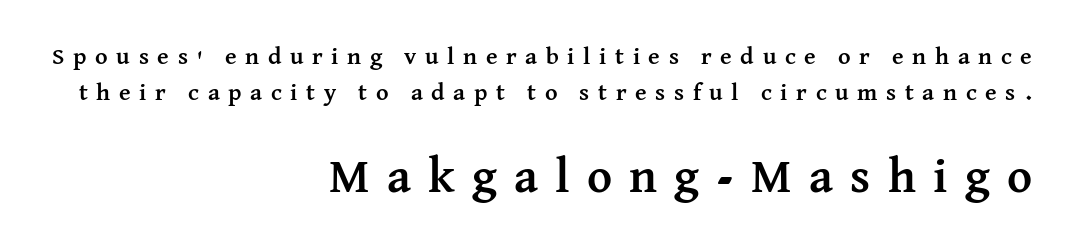
The image shows 48 px semibold serif type, upright; set right-aligned, normal line spacing (1.48x), unusually wide letter spacing (+0.36 em), not underlined; the second (bottom) block is 2.0x larger; medium stroke contrast and a medium x-height.
